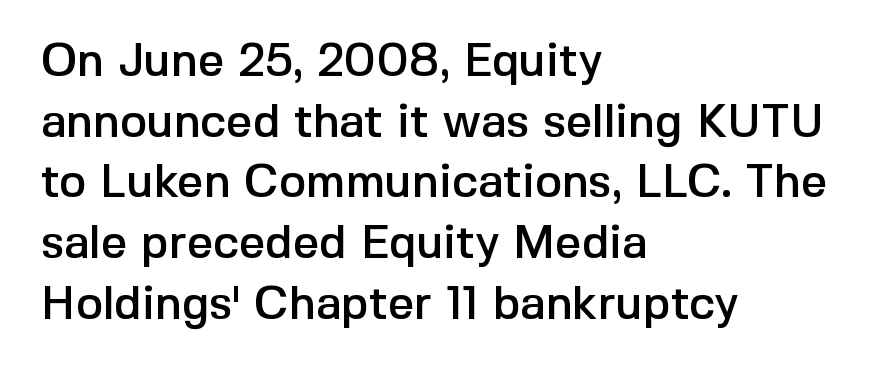
The image shows 46 px sans-serif type, upright; set left-aligned, normal line spacing (1.32x), normal letter spacing, not underlined; a medium x-height.
